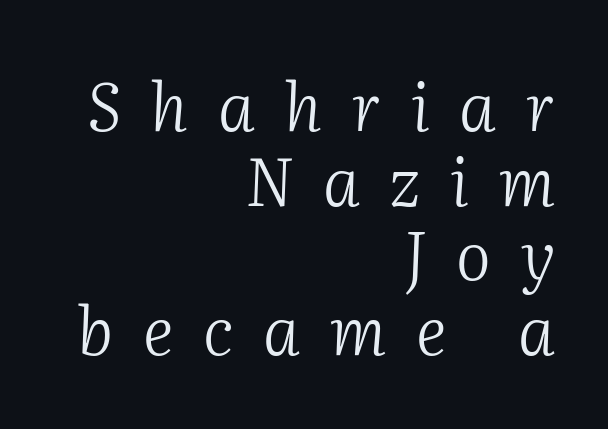
Q: Is the text bold? A: No.
Q: Is the text italic (slanted)? A: Yes, it leans right by about 2 degrees.
Q: Is the typeface a serif or a sans-serif typeface? A: Serif.
Q: Is the text underlined? A: No.
Q: How is the paragraph aligned? A: Right-aligned.
Q: Is the spacing between letters normal or unusually wide? A: Unusually wide.
Q: Is the spacing between lines tight, normal or loose? A: Tight.
Q: Width (condensed, normal, or wide)? A: Normal.
Q: Stroke contrast? A: Medium.
Q: x-height? A: Medium.
Q: Monospaced? A: No.
